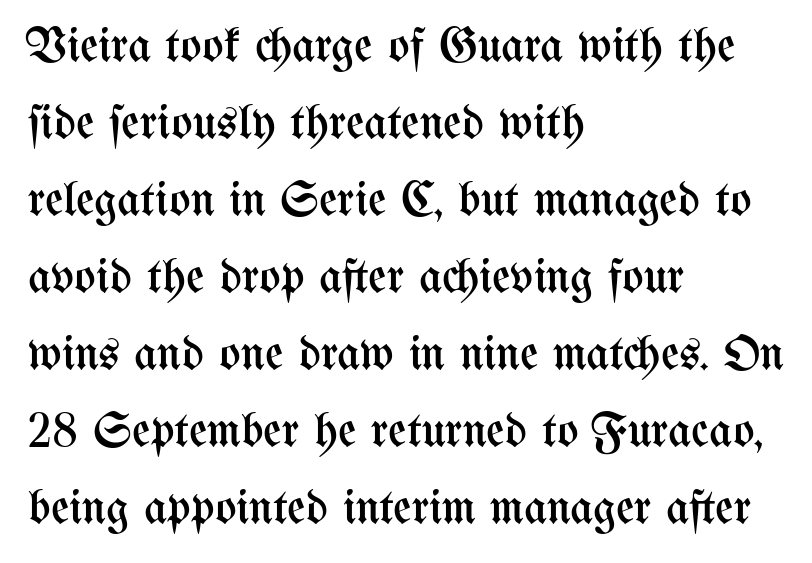
{"italic": "no", "bold": "no", "weight": "regular", "width": "condensed", "stroke_contrast": "medium", "x_height": "medium", "monospaced": "no", "underline": "no", "align": "left", "line_spacing": "normal", "line_spacing_ratio": 1.54, "letter_spacing": "normal", "letter_spacing_em": 0.0, "glyph_px": 50}
